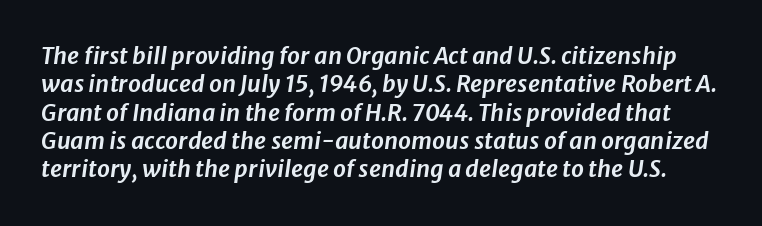
The space directly below the letters is spotless. Is the type slanted? Yes — the strokes lean at a clear angle. There is no visible air inserted between adjacent glyphs.
